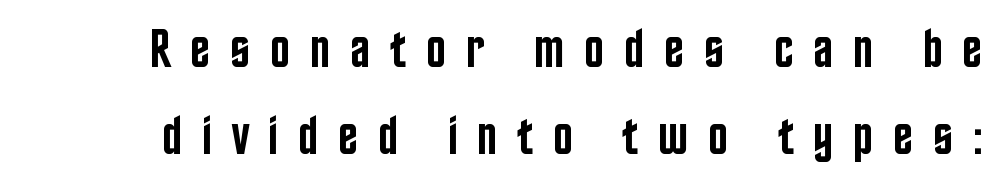
Q: Is the text bold? A: Semi-bold.
Q: Is the text italic (slanted)? A: No, it is upright.
Q: Is the typeface a serif or a sans-serif typeface? A: Sans-serif.
Q: Is the text underlined? A: No.
Q: Is the spacing between letters normal or unusually wide? A: Unusually wide.
Q: Is the spacing between lines tight, normal or loose? A: Normal.
Q: Width (condensed, normal, or wide)? A: Condensed.
Q: Stroke contrast? A: Low.
Q: x-height? A: Large.
Q: Monospaced? A: No.
